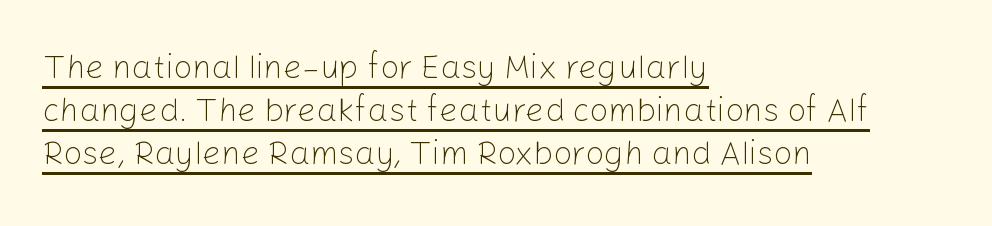
Q: Is the text bold? A: No.
Q: Is the text italic (slanted)? A: No, it is upright.
Q: Is the typeface a serif or a sans-serif typeface? A: Sans-serif.
Q: Is the text underlined? A: Yes.
Q: How is the paragraph aligned? A: Left-aligned.
Q: Is the spacing between letters normal or unusually wide? A: Normal.
Q: Is the spacing between lines tight, normal or loose? A: Normal.
Q: Width (condensed, normal, or wide)? A: Normal.
Q: Stroke contrast? A: Low.
Q: x-height? A: Medium.
Q: Monospaced? A: No.
